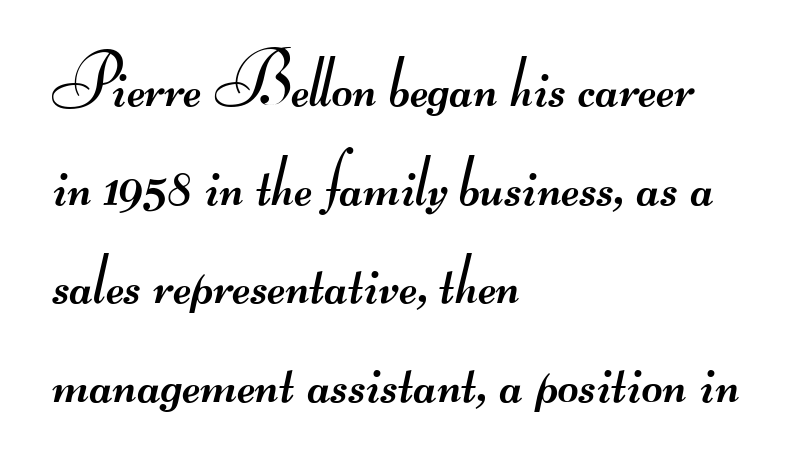
Q: Is the text bold? A: No.
Q: Is the typeface a serif or a sans-serif typeface? A: Sans-serif.
Q: Is the text underlined? A: No.
Q: How is the paragraph aligned? A: Left-aligned.
Q: Is the spacing between letters normal or unusually wide? A: Normal.
Q: Is the spacing between lines tight, normal or loose? A: Normal.
Q: Width (condensed, normal, or wide)? A: Wide.
Q: Stroke contrast? A: Medium.
Q: Monospaced? A: No.
